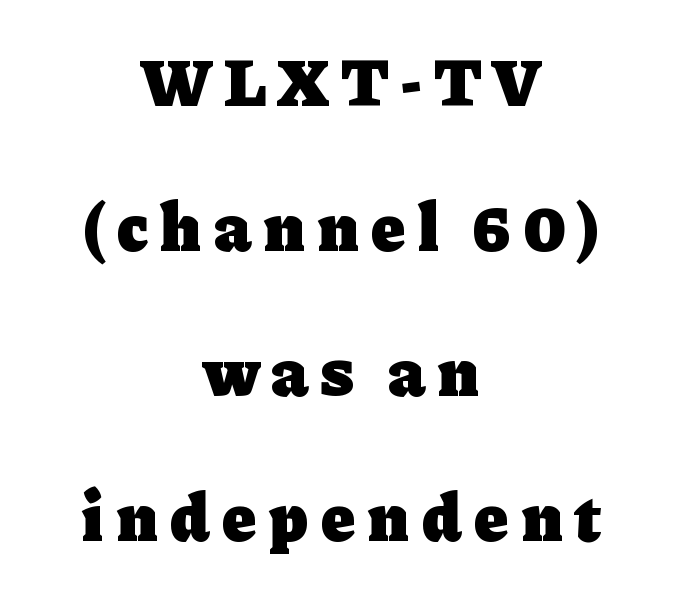
The image shows 68 px heavy serif type, upright; set centered, loose line spacing (2.13x), not underlined; low stroke contrast and a medium x-height.
